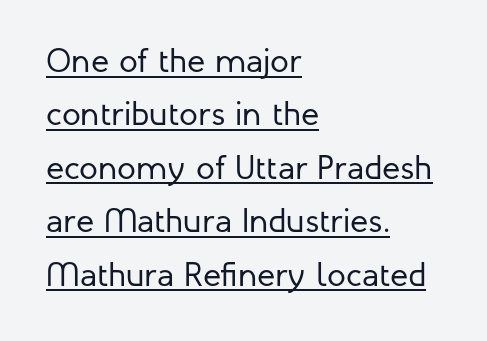
You can tell from the bare stems that sans-serif type was used. There is no visible air inserted between adjacent glyphs. The passage shown is typed in a proportional face where columns would drift. Tall strokes in this sample are plumb rather than angled. The typesetter chose a ragged-right arrangement here.
